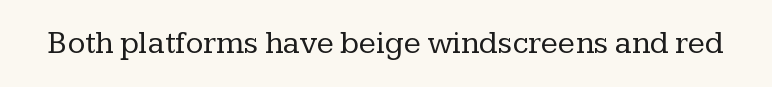
{"serif": "yes", "italic": "no", "bold": "no", "weight": "regular", "width": "normal", "stroke_contrast": "low", "x_height": "medium", "monospaced": "no", "underline": "no", "letter_spacing": "normal", "letter_spacing_em": 0.0, "glyph_px": 32}
